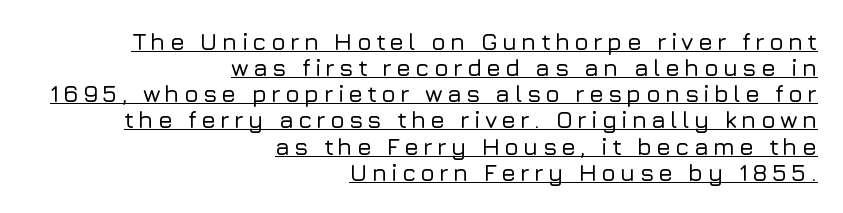
The image shows 24 px text type, upright; set right-aligned, tight line spacing (1.09x), underlined.
